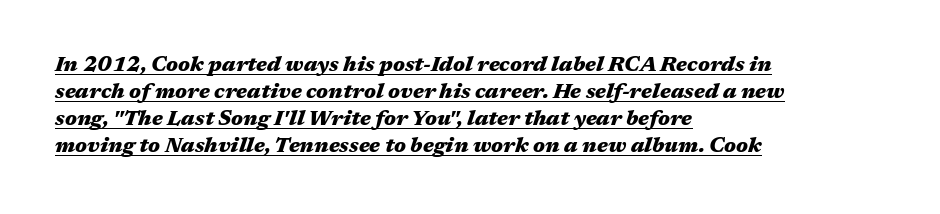
The image shows 21 px bold type, italic (leaning right); set left-aligned, normal line spacing (1.29x), normal letter spacing, underlined.
